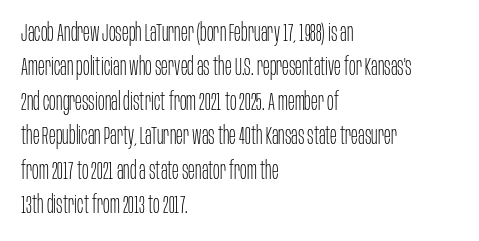
The image shows 25 px text type, upright; set left-aligned, normal line spacing (1.38x), normal letter spacing, not underlined.
